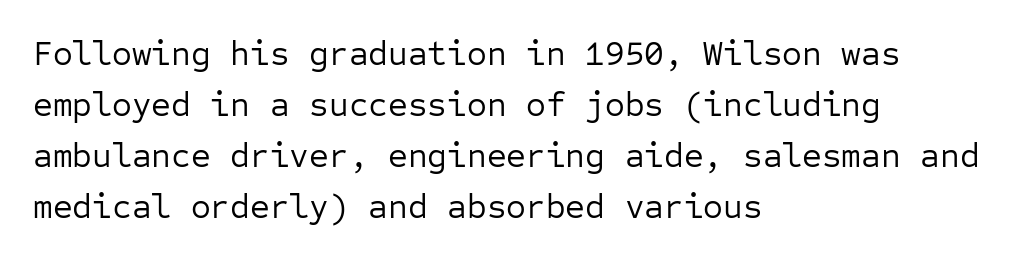
Q: Is the text bold? A: No.
Q: Is the text italic (slanted)? A: No, it is upright.
Q: Is the typeface a serif or a sans-serif typeface? A: Sans-serif.
Q: Is the text underlined? A: No.
Q: How is the paragraph aligned? A: Left-aligned.
Q: Is the spacing between letters normal or unusually wide? A: Normal.
Q: Is the spacing between lines tight, normal or loose? A: Normal.
Q: Width (condensed, normal, or wide)? A: Normal.
Q: Stroke contrast? A: Low.
Q: x-height? A: Medium.
Q: Monospaced? A: Yes.
